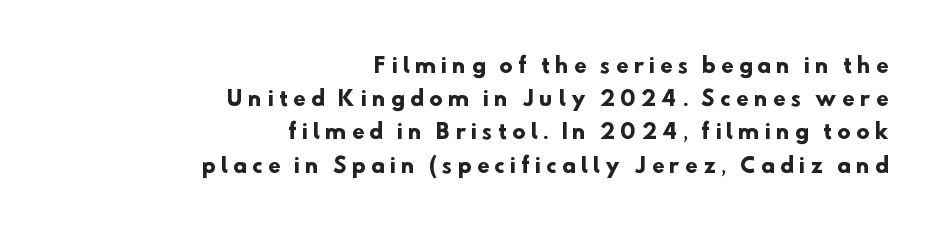
The image shows 20 px bold type; set right-aligned, normal line spacing (1.66x), unusually wide letter spacing (+0.29 em), not underlined.
